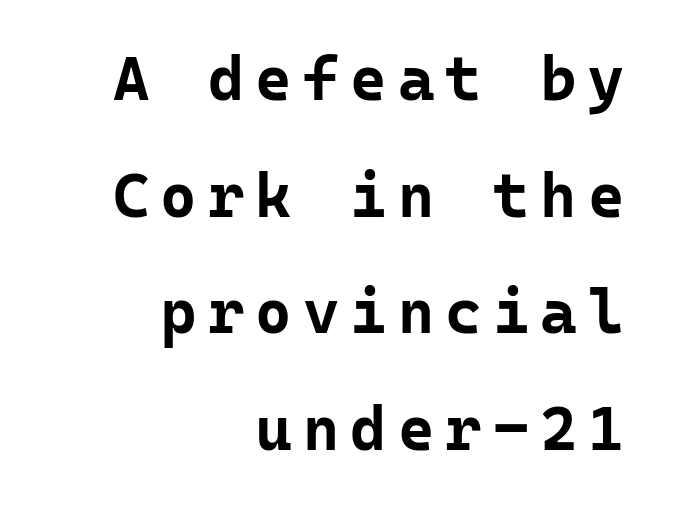
The image shows 62 px bold sans-serif type, upright, monospaced; set right-aligned, line spacing 1.88x, not underlined; low stroke contrast and a medium x-height.
